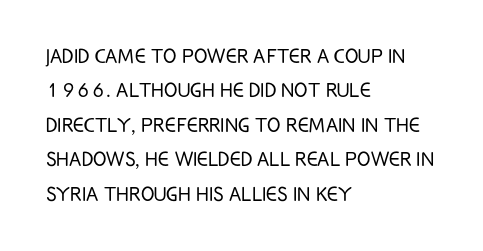
Spacing between characters is what you'd get straight out of the box. The passage shown is not underscored anywhere. The lines in this sample share a left origin and differ only in where they stop. The lines sit at an ordinary, default distance from one another. Is the type heavy? It reads as light-to-regular instead.
